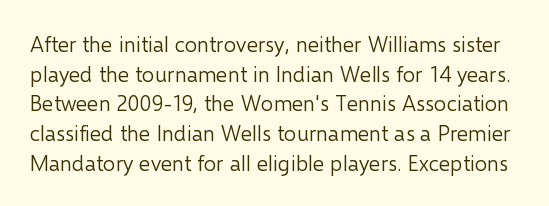
{"italic": "no", "bold": "no", "underline": "no", "line_spacing": "normal", "line_spacing_ratio": 1.35, "letter_spacing": "normal", "letter_spacing_em": 0.0, "glyph_px": 22}
